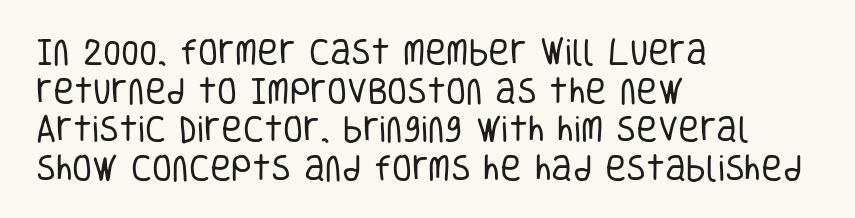
Q: Is the text bold? A: No.
Q: Is the text italic (slanted)? A: No, it is upright.
Q: Is the typeface a serif or a sans-serif typeface? A: Sans-serif.
Q: Is the text underlined? A: No.
Q: How is the paragraph aligned? A: Left-aligned.
Q: Is the spacing between letters normal or unusually wide? A: Normal.
Q: Is the spacing between lines tight, normal or loose? A: Normal.
Q: Width (condensed, normal, or wide)? A: Condensed.
Q: Stroke contrast? A: Low.
Q: x-height? A: Large.
Q: Monospaced? A: No.
